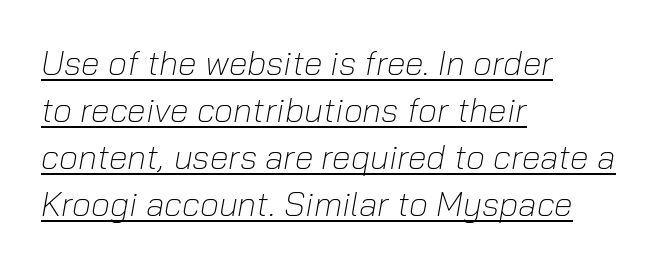
Q: Is the text bold? A: No.
Q: Is the text italic (slanted)? A: Yes, it leans right by about 10 degrees.
Q: Is the text underlined? A: Yes.
Q: How is the paragraph aligned? A: Left-aligned.
Q: Is the spacing between letters normal or unusually wide? A: Normal.
Q: Is the spacing between lines tight, normal or loose? A: Normal.
Q: Width (condensed, normal, or wide)? A: Normal.
Q: Stroke contrast? A: Low.
Q: x-height? A: Medium.
Q: Monospaced? A: No.
